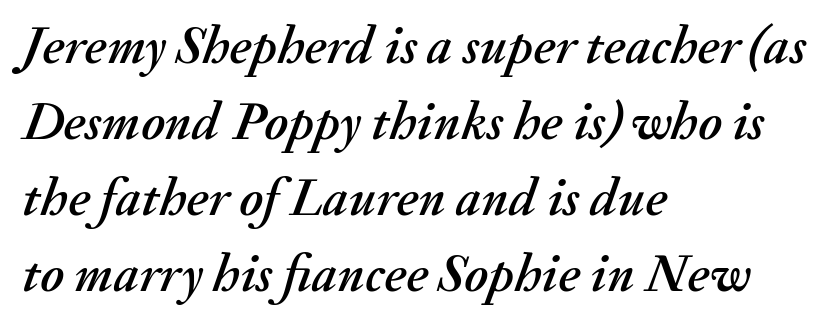
How would I describe the line gaps? Plain and ordinary. Has an underline been added? It has not. You could call the tracking neutral — neither tight nor loose. The font's italic variant was chosen for this text.
